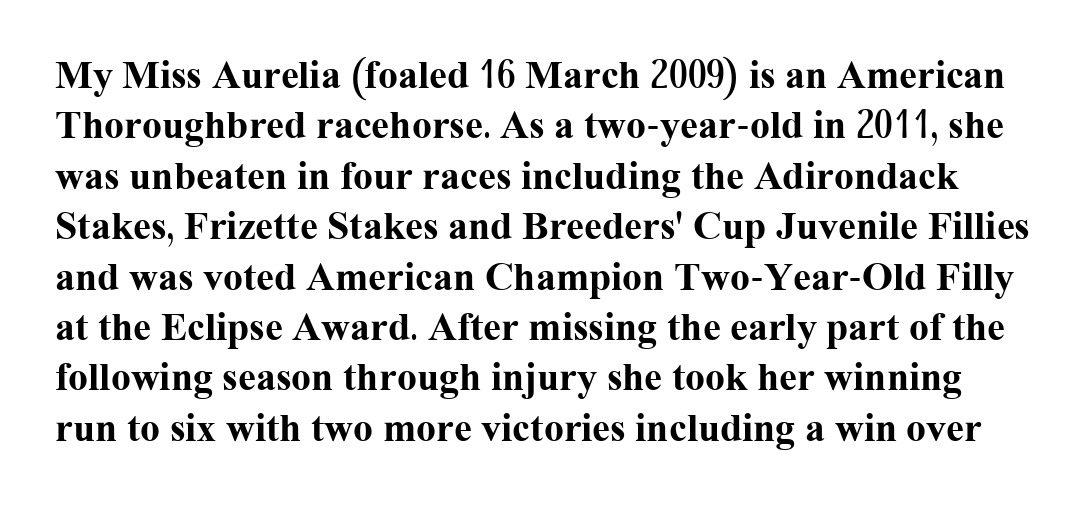
The image shows 40 px bold serif type, upright; set normal line spacing (1.26x), normal letter spacing, not underlined; medium stroke contrast and a medium x-height.
